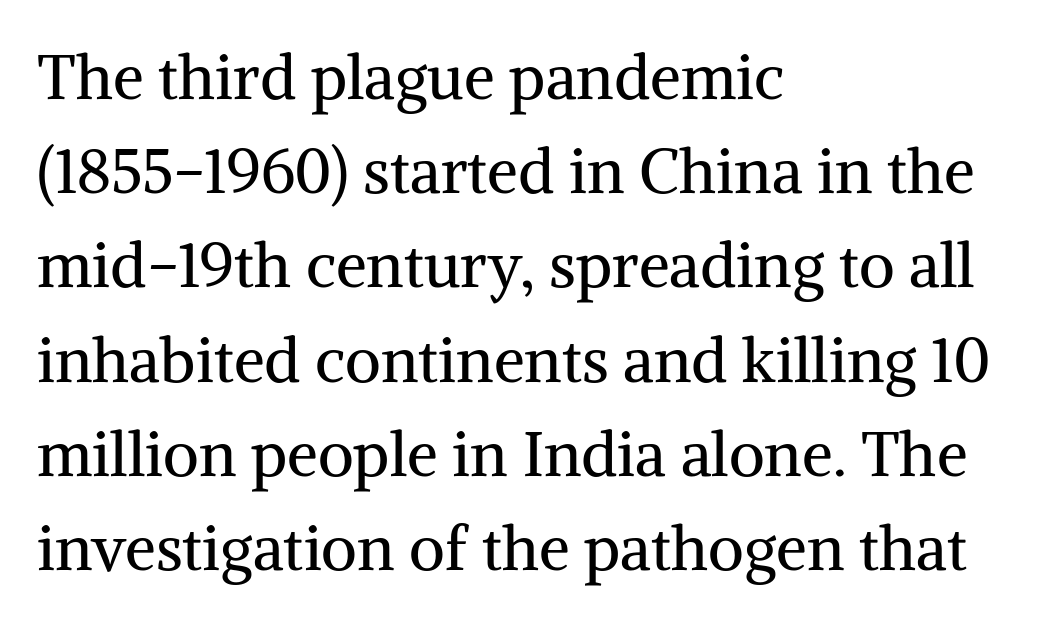
Font category for this specimen: serif. Any mark beneath the type? The region is blank. Honestly, the row spacing looks completely unremarkable. The rendering uses natural spacing where letterforms have individual widths. The rendering anchors every line to the left-hand side.
